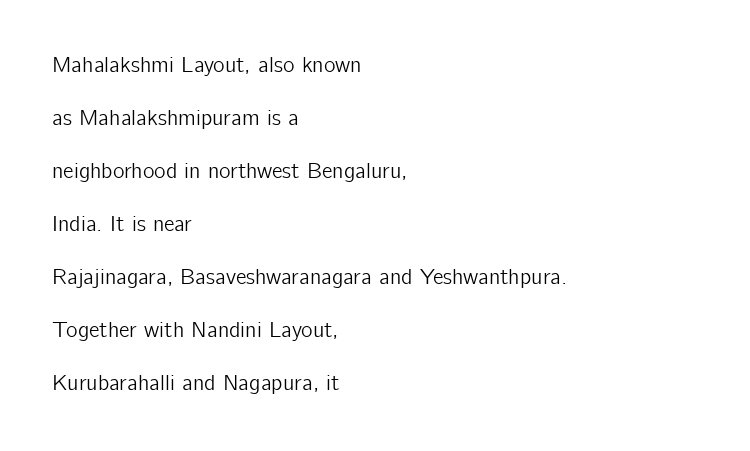
The image shows 22 px text type, upright; set left-aligned, loose line spacing (2.41x), normal letter spacing, not underlined.
